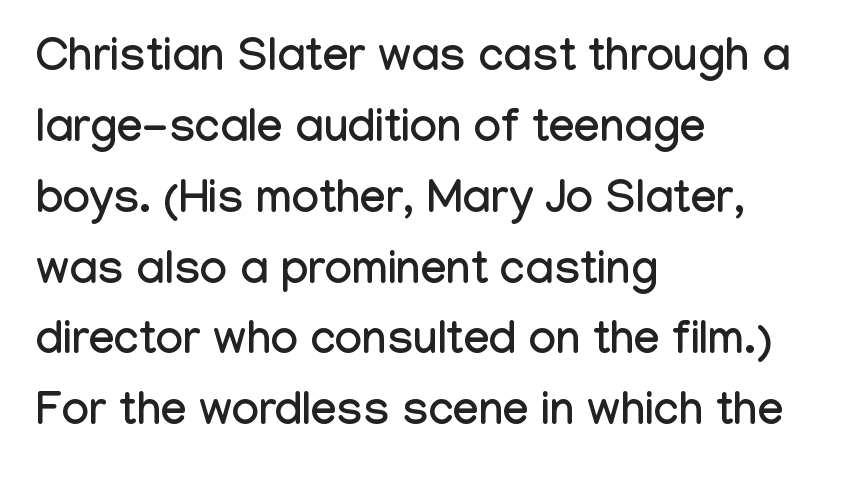
Q: Is the text italic (slanted)? A: No, it is upright.
Q: Is the typeface a serif or a sans-serif typeface? A: Sans-serif.
Q: Is the text underlined? A: No.
Q: How is the paragraph aligned? A: Left-aligned.
Q: Is the spacing between letters normal or unusually wide? A: Normal.
Q: Is the spacing between lines tight, normal or loose? A: Normal.
Q: Width (condensed, normal, or wide)? A: Condensed.
Q: Stroke contrast? A: Low.
Q: x-height? A: Medium.
Q: Monospaced? A: No.
